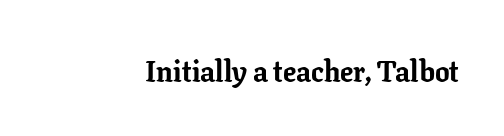
{"serif": "yes", "italic": "no", "bold": "yes", "weight": "bold", "width": "normal", "stroke_contrast": "low", "x_height": "medium", "monospaced": "no", "underline": "no", "letter_spacing": "normal", "letter_spacing_em": 0.0, "glyph_px": 29}
